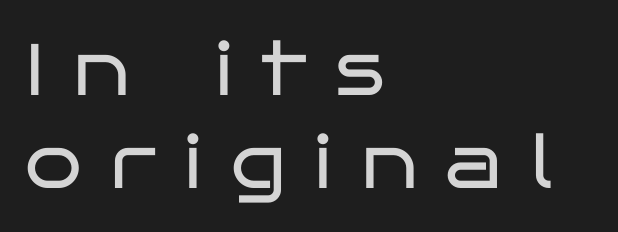
{"serif": "no", "italic": "no", "bold": "no", "weight": "regular", "width": "wide", "stroke_contrast": "low", "x_height": "large", "monospaced": "no", "underline": "no", "align": "left", "line_spacing": "normal", "line_spacing_ratio": 1.27, "letter_spacing": "wide", "letter_spacing_em": 0.39, "glyph_px": 73}
